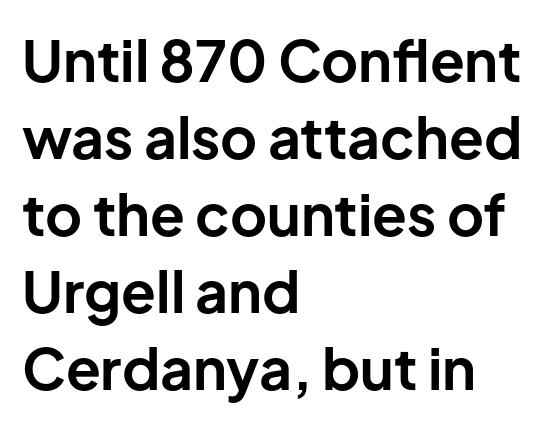
These lines stack with their left ends in a neat column. Is this a fixed-width face? No — the glyphs have proportional, varying widths. On the weight axis this lands at bold, roughly 700. Designer's note — italics off, roman on.
